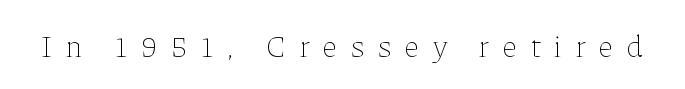
Q: Is the text bold? A: No.
Q: Is the text italic (slanted)? A: No, it is upright.
Q: Is the text underlined? A: No.
Q: Is the spacing between letters normal or unusually wide? A: Unusually wide.
Q: Width (condensed, normal, or wide)? A: Normal.
Q: Stroke contrast? A: Low.
Q: x-height? A: Medium.
Q: Monospaced? A: No.
